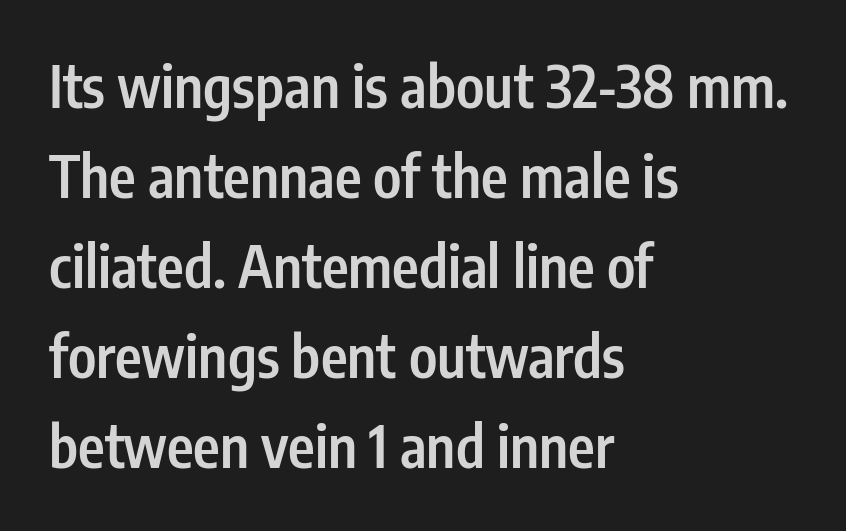
{"serif": "no", "italic": "no", "bold": "semi", "weight": "semibold", "width": "condensed", "stroke_contrast": "low", "x_height": "medium", "monospaced": "no", "underline": "no", "align": "left", "line_spacing": "normal", "line_spacing_ratio": 1.58, "letter_spacing": "normal", "letter_spacing_em": 0.0, "glyph_px": 57}
